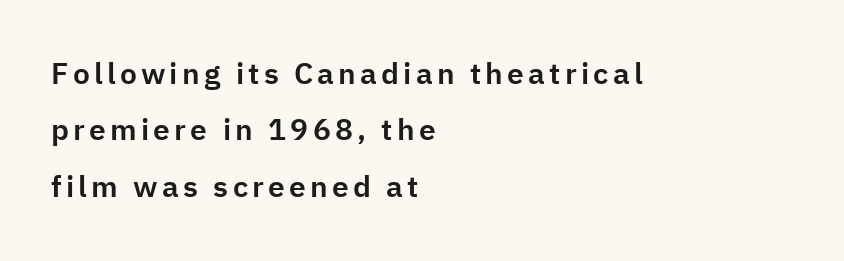
Unlike a traditional serif, this face leaves its strokes unadorned. Characters remain perfectly vertical along every line. The rendering uses natural spacing where letterforms have individual widths. Horizontal alignment here is leftward, the default for most running prose. Decoration check: the copy has no underline.
